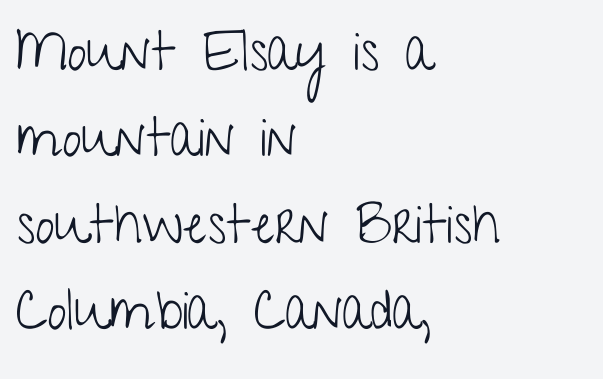
Varying glyph widths throughout — classic text-font behaviour. Each row of text sits above clean, open space. Caption: standard tracking, unaltered. Regarding leading, the lines here are spaced in the standard way. Regarding serifs, this sample does without them.
